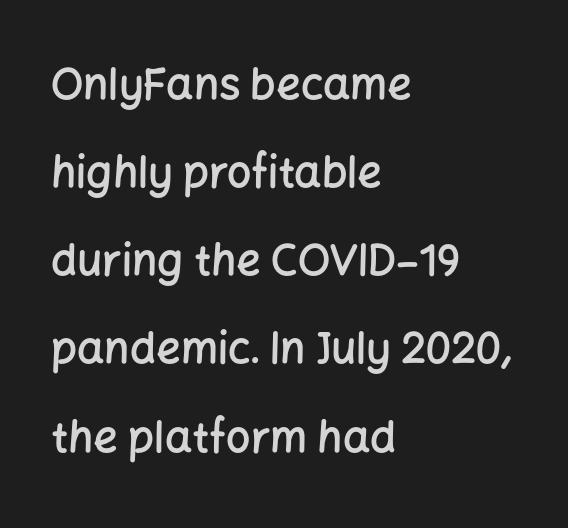
{"serif": "no", "italic": "no", "bold": "semi", "weight": "semibold", "width": "normal", "stroke_contrast": "low", "x_height": "medium", "monospaced": "no", "underline": "no", "align": "left", "line_spacing": "loose", "line_spacing_ratio": 2.05, "letter_spacing": "normal", "letter_spacing_em": 0.0, "glyph_px": 43}
